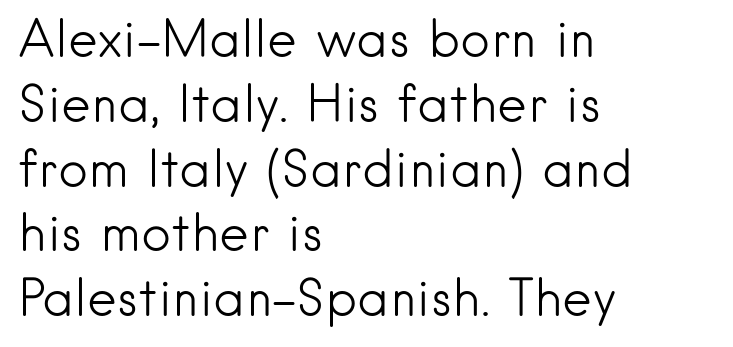
Q: Is the text bold? A: No.
Q: Is the text italic (slanted)? A: No, it is upright.
Q: Is the typeface a serif or a sans-serif typeface? A: Sans-serif.
Q: Is the text underlined? A: No.
Q: How is the paragraph aligned? A: Left-aligned.
Q: Is the spacing between letters normal or unusually wide? A: Normal.
Q: Is the spacing between lines tight, normal or loose? A: Normal.
Q: Width (condensed, normal, or wide)? A: Normal.
Q: Stroke contrast? A: Low.
Q: x-height? A: Small.
Q: Monospaced? A: No.
